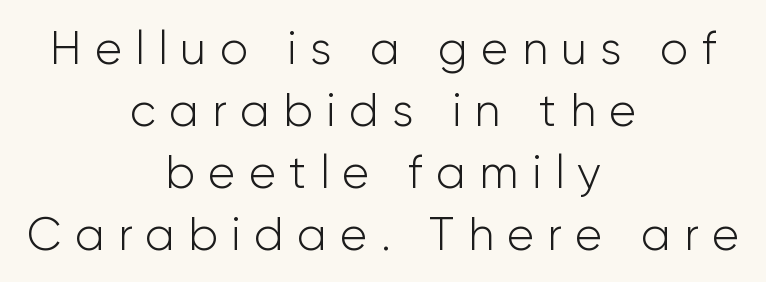
The image shows 46 px light sans-serif type, upright; set centered, normal line spacing (1.35x), unusually wide letter spacing (+0.29 em), not underlined; low stroke contrast and a medium x-height.
